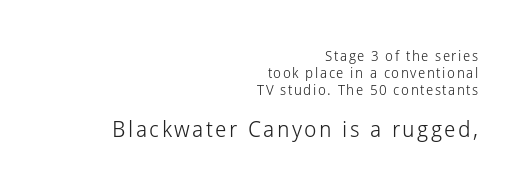
{"italic": "no", "bold": "no", "underline": "no", "align": "right", "line_spacing_ratio": 1.21, "larger_block": "second", "size_ratio": 1.57, "glyph_px": 22}
